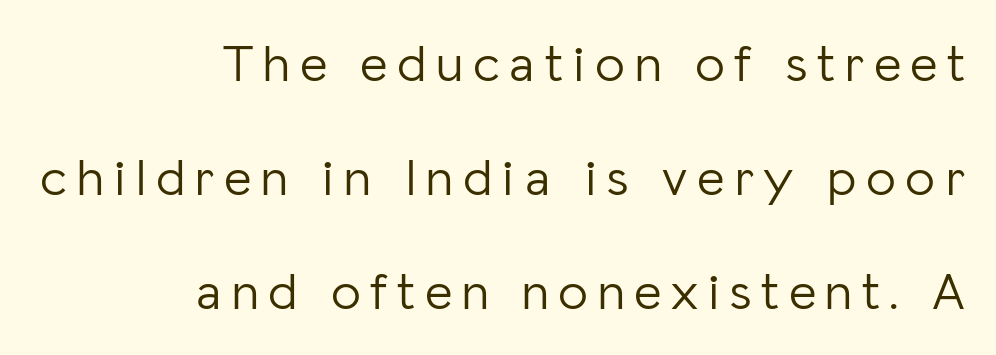
Leftover space on each line is placed entirely before the opening word. This reads as an unemphasized weight, regular at the heaviest. The typography opts for an upright posture over an oblique one. A great deal of white space separates one row of letters from the next.
